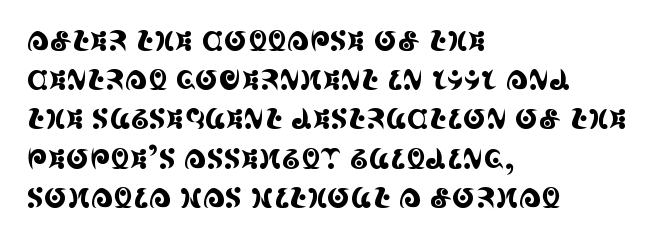
The image shows 28 px condensed serif type, upright; set left-aligned, normal line spacing (1.4x), normal letter spacing, not underlined; a large x-height.
